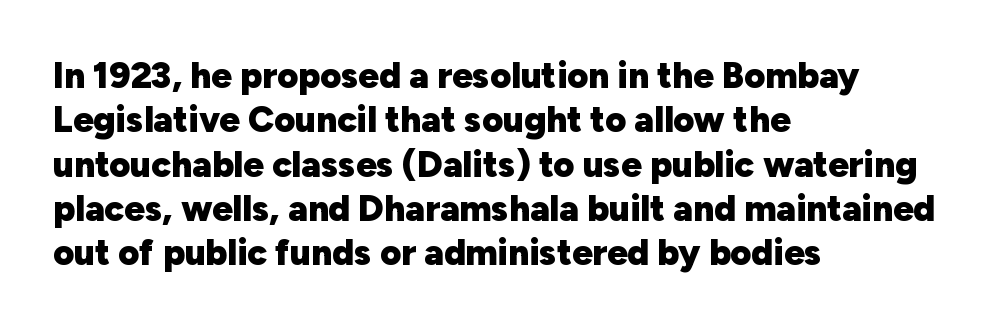
The image shows 36 px heavy sans-serif type, upright; set left-aligned, line spacing 1.23x, normal letter spacing, not underlined; low stroke contrast and a medium x-height.
